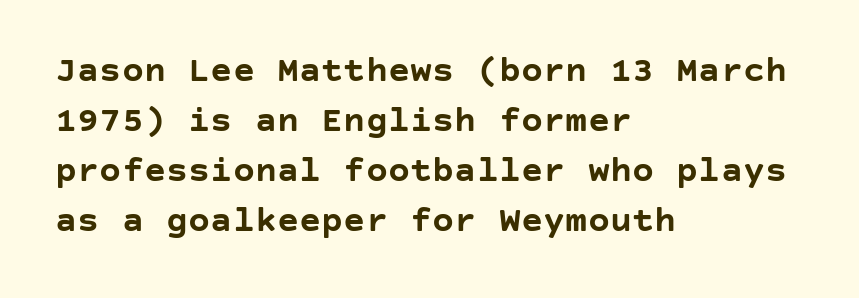
The tracking reads as untouched default to a designer's eye. The compositor pushed each line to the left boundary. The designer left line spacing at the default. Look at the bottom of the vertical strokes: they stop flat, with no serifs. These lines were composed using upright roman letters. In terms of weight, the rendering is a true, heavy bold.
